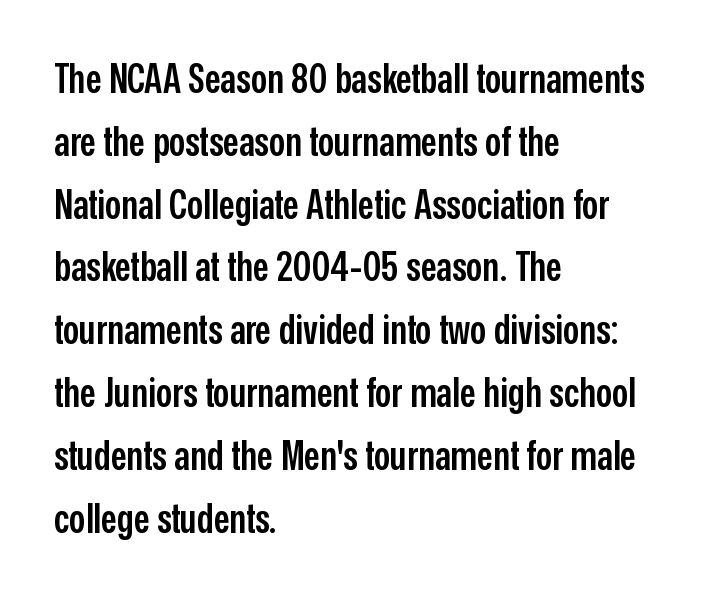
The image shows 40 px semibold, condensed sans-serif type, upright; set left-aligned, normal line spacing (1.57x), normal letter spacing, not underlined; low stroke contrast and a medium x-height.
